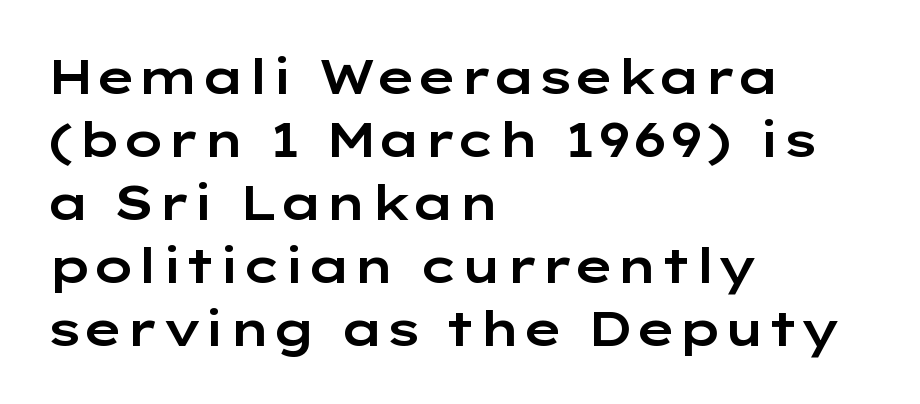
Letterform terminals end flat and unadorned throughout the passage. This sample uses an upright cut, with every glyph sitting square on the baseline. Visually the block forms a straight wall on the left and a jagged coastline on the right. Type without underlining. The tracking reads as untouched default to a designer's eye. The line-height multiplier appears to be the usual default.
